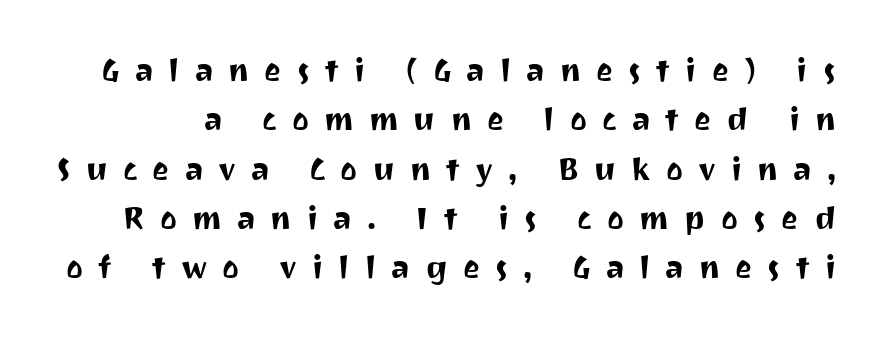
Just letters on the line, the space beneath them empty. A typesetter would call this proportional, since set widths differ per character. The rendering uses a moderate line-height, typical for paragraphs. Are there feet on the stems? There aren't — it's a sans. Does extra space separate the letters? Yes, quite a lot of it. Every stem runs plumb, perpendicular to the baseline.
